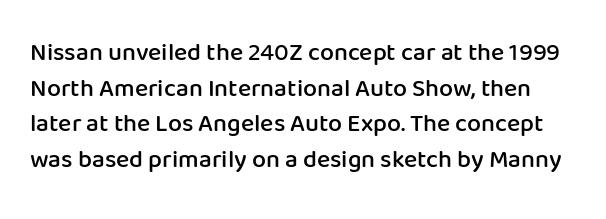
The image shows 25 px text type, upright; set normal line spacing (1.43x), normal letter spacing, not underlined.
